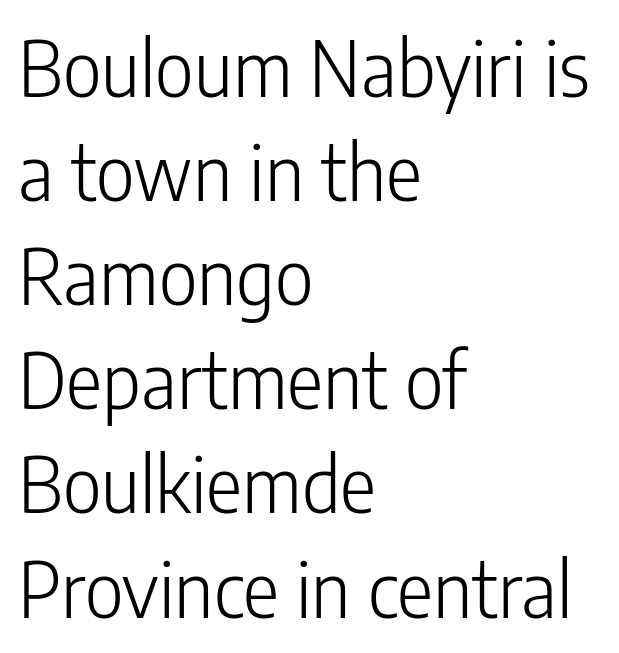
{"serif": "no", "italic": "no", "bold": "no", "weight": "light", "width": "condensed", "stroke_contrast": "low", "x_height": "medium", "monospaced": "no", "underline": "no", "align": "left", "line_spacing": "normal", "line_spacing_ratio": 1.37, "letter_spacing": "normal", "letter_spacing_em": 0.0, "glyph_px": 76}
